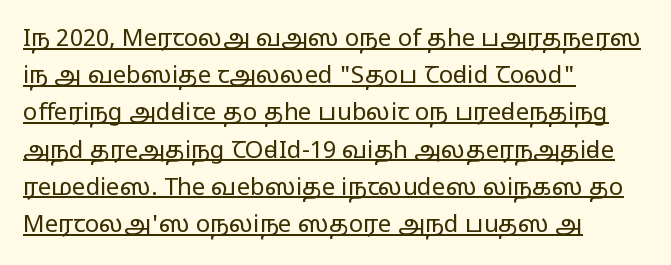
Q: Is the text bold? A: No.
Q: Is the text italic (slanted)? A: No, it is upright.
Q: Is the text underlined? A: Yes.
Q: How is the paragraph aligned? A: Left-aligned.
Q: Is the spacing between letters normal or unusually wide? A: Normal.
Q: Is the spacing between lines tight, normal or loose? A: Normal.
